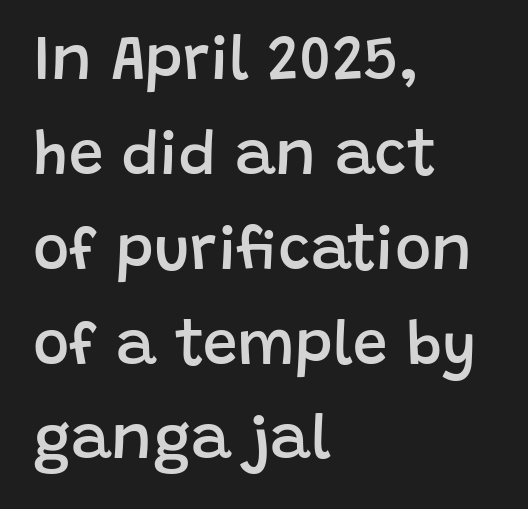
The image shows 62 px semibold sans-serif type, upright; set left-aligned, normal line spacing (1.53x), normal letter spacing, not underlined; low stroke contrast and a large x-height.
